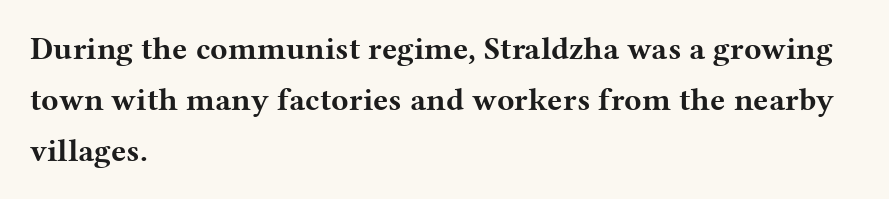
The image shows 32 px bold, wide serif type, upright; set left-aligned, normal line spacing (1.59x), normal letter spacing, not underlined; medium stroke contrast and a medium x-height.
